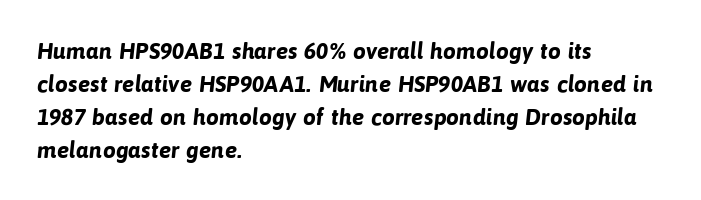
{"bold": "yes", "underline": "no", "align": "left", "line_spacing": "normal", "line_spacing_ratio": 1.43, "letter_spacing": "normal", "letter_spacing_em": 0.0, "glyph_px": 23}
